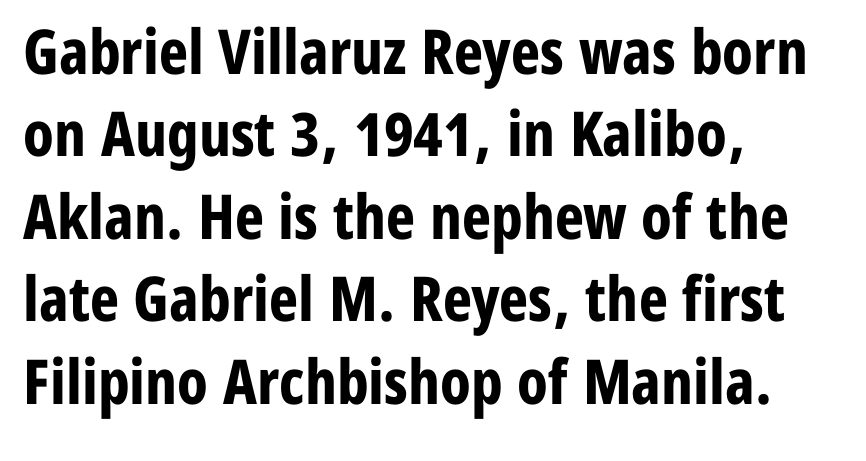
Q: Is the text bold? A: Yes.
Q: Is the text italic (slanted)? A: No, it is upright.
Q: Is the typeface a serif or a sans-serif typeface? A: Sans-serif.
Q: Is the text underlined? A: No.
Q: How is the paragraph aligned? A: Left-aligned.
Q: Is the spacing between letters normal or unusually wide? A: Normal.
Q: Is the spacing between lines tight, normal or loose? A: Normal.
Q: Width (condensed, normal, or wide)? A: Condensed.
Q: Stroke contrast? A: Low.
Q: x-height? A: Medium.
Q: Monospaced? A: No.
